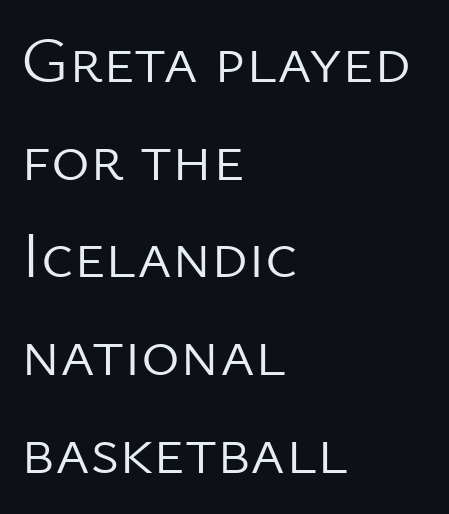
If you drew a line through each stem, it would be perfectly vertical. The face looks like a standard text weight, possibly lighter. Rows of type keep a routine distance in the vertical direction. A classic flush-left, rag-right setting is used for this passage. Nobody drew a line under any word here.
